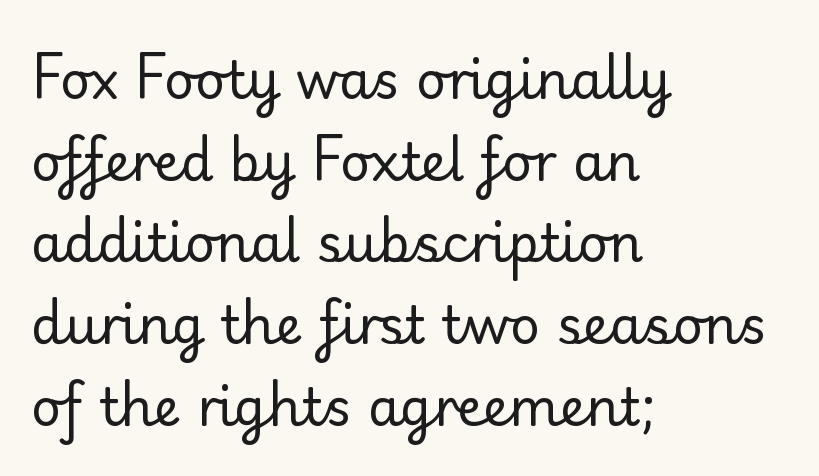
Q: Is the text bold? A: No.
Q: Is the text italic (slanted)? A: No, it is upright.
Q: Is the typeface a serif or a sans-serif typeface? A: Serif.
Q: Is the text underlined? A: No.
Q: How is the paragraph aligned? A: Left-aligned.
Q: Is the spacing between letters normal or unusually wide? A: Normal.
Q: Is the spacing between lines tight, normal or loose? A: Normal.
Q: Width (condensed, normal, or wide)? A: Normal.
Q: Stroke contrast? A: Low.
Q: x-height? A: Small.
Q: Monospaced? A: No.
